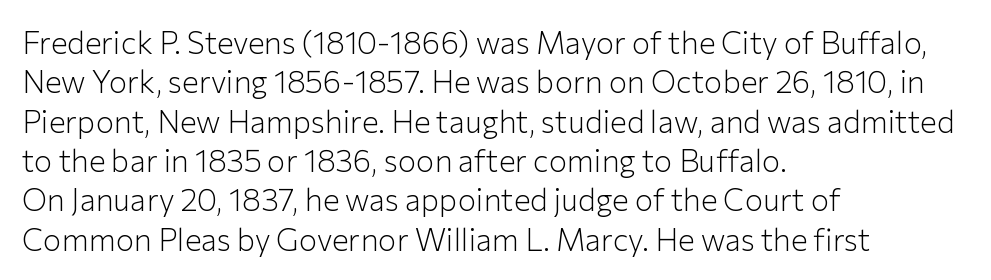
{"serif": "no", "italic": "no", "bold": "no", "weight": "light", "width": "normal", "stroke_contrast": "low", "x_height": "medium", "monospaced": "no", "underline": "no", "align": "left", "line_spacing": "normal", "line_spacing_ratio": 1.27, "letter_spacing": "normal", "letter_spacing_em": 0.0, "glyph_px": 31}
